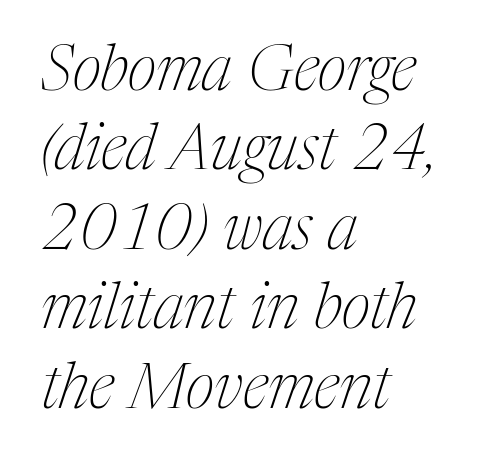
The image shows 63 px thin, condensed serif type, italic (leaning right); set left-aligned, normal line spacing (1.26x), normal letter spacing, not underlined; medium stroke contrast and a medium x-height.
